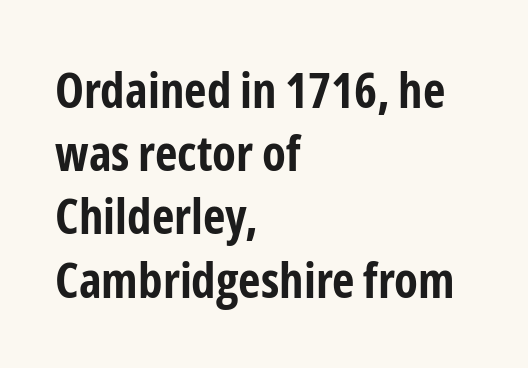
The image shows 49 px bold, condensed sans-serif type, upright; set left-aligned, normal line spacing (1.29x), normal letter spacing, not underlined; low stroke contrast and a medium x-height.
